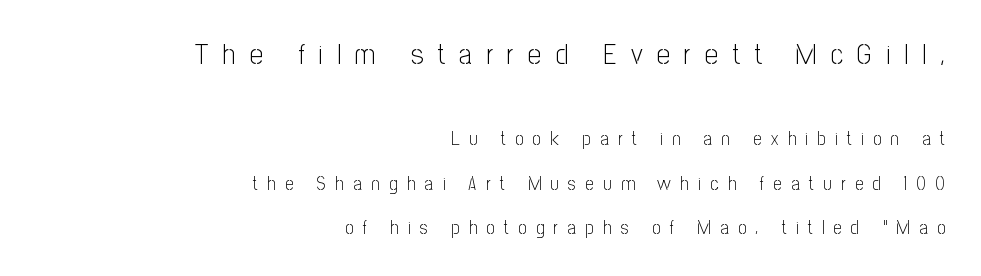
{"serif": "no", "italic": "no", "bold": "no", "weight": "light", "width": "condensed", "stroke_contrast": "low", "x_height": "medium", "monospaced": "no", "underline": "no", "align": "right", "line_spacing": "loose", "line_spacing_ratio": 2.34, "letter_spacing": "wide", "letter_spacing_em": 0.49, "larger_block": "first", "size_ratio": 1.53, "glyph_px": 29}
